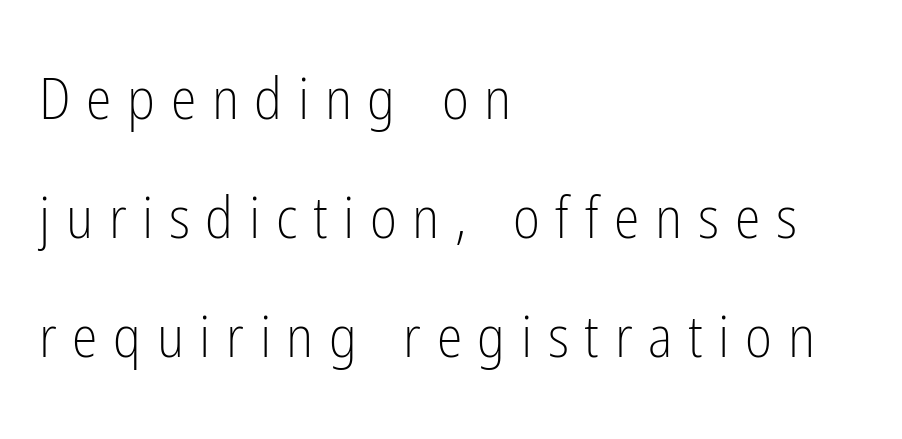
The image shows 58 px light, condensed sans-serif type, upright; set left-aligned, loose line spacing (2.05x), unusually wide letter spacing (+0.27 em), not underlined; low stroke contrast and a medium x-height.
